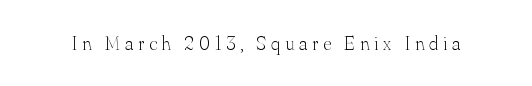
{"italic": "no", "bold": "no", "underline": "no", "letter_spacing": "wide", "letter_spacing_em": 0.25, "glyph_px": 20}
